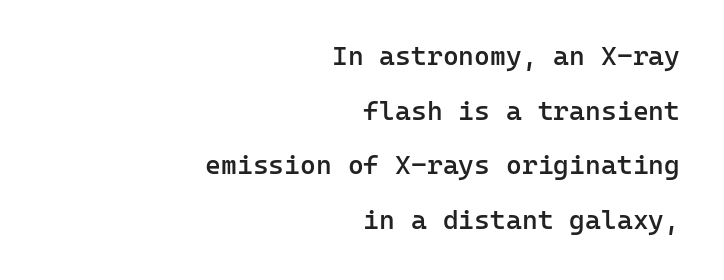
Q: Is the text bold? A: Semi-bold.
Q: Is the text italic (slanted)? A: No, it is upright.
Q: Is the text underlined? A: No.
Q: How is the paragraph aligned? A: Right-aligned.
Q: Is the spacing between letters normal or unusually wide? A: Normal.
Q: Is the spacing between lines tight, normal or loose? A: Loose.
